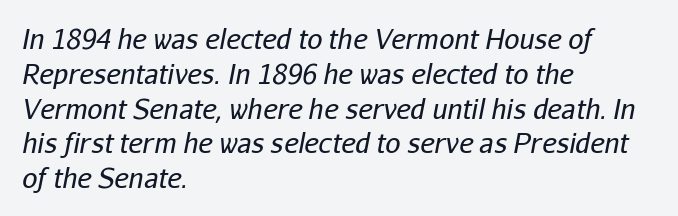
The image shows 27 px text type, italic (leaning right); set left-aligned, normal line spacing (1.29x), normal letter spacing, not underlined.
